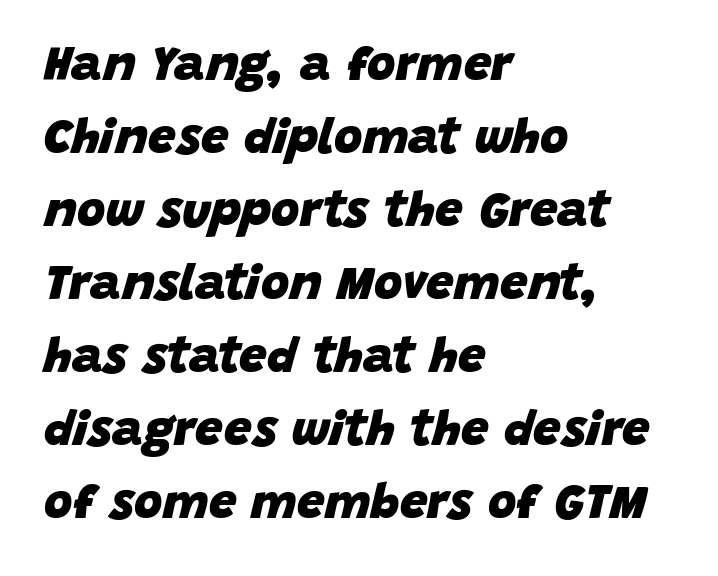
Q: Is the text bold? A: Yes.
Q: Is the text italic (slanted)? A: Yes, it leans right by about 15 degrees.
Q: Is the text underlined? A: No.
Q: How is the paragraph aligned? A: Left-aligned.
Q: Is the spacing between letters normal or unusually wide? A: Normal.
Q: Is the spacing between lines tight, normal or loose? A: Normal.
Q: Width (condensed, normal, or wide)? A: Normal.
Q: Stroke contrast? A: Low.
Q: x-height? A: Large.
Q: Monospaced? A: No.
